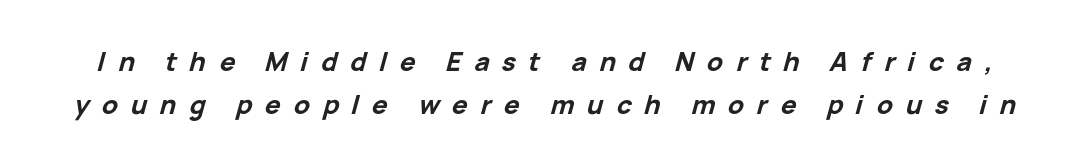
These lines sit exactly where default settings would place them. The type is letterspaced generously, with wide tracking. The letters are slanted; this is an italic face. The characters look thick and weighty, a clear bold.
